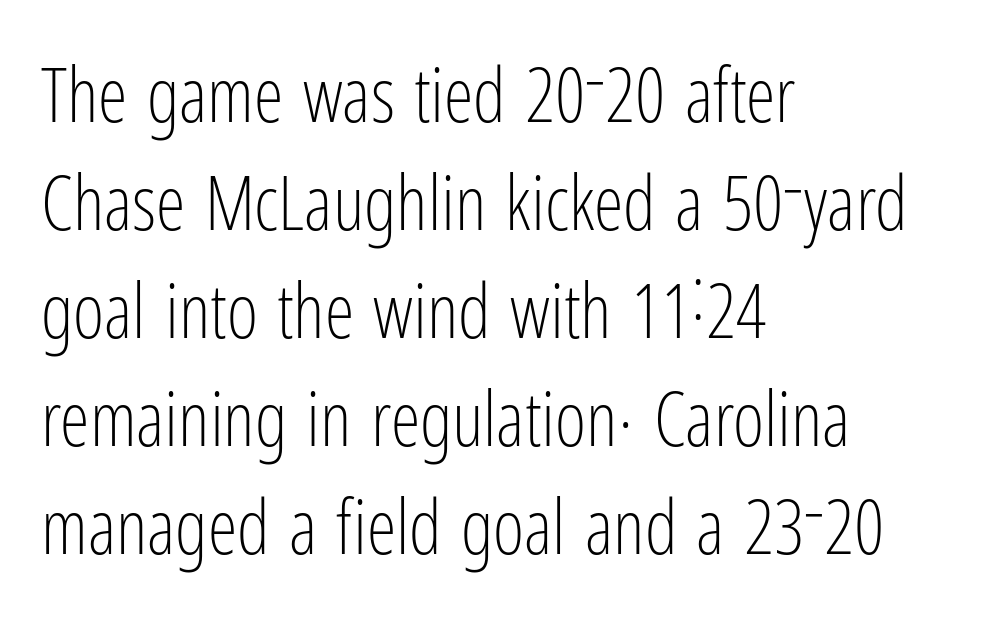
Q: Is the text bold? A: No.
Q: Is the text italic (slanted)? A: No, it is upright.
Q: Is the typeface a serif or a sans-serif typeface? A: Sans-serif.
Q: Is the text underlined? A: No.
Q: How is the paragraph aligned? A: Left-aligned.
Q: Is the spacing between letters normal or unusually wide? A: Normal.
Q: Is the spacing between lines tight, normal or loose? A: Normal.
Q: Width (condensed, normal, or wide)? A: Condensed.
Q: Stroke contrast? A: Low.
Q: x-height? A: Medium.
Q: Monospaced? A: No.
